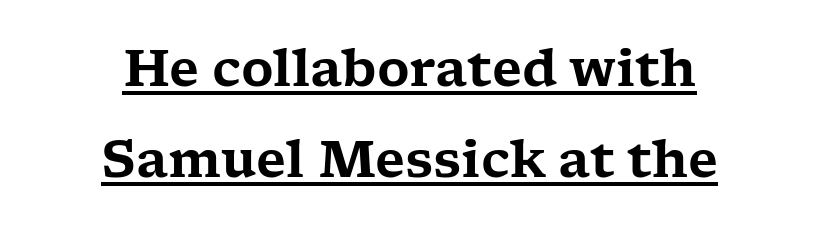
The image shows 50 px wide serif type, upright; set line spacing 1.82x, normal letter spacing, underlined; low stroke contrast and a medium x-height.
